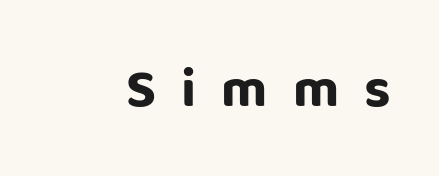
Display-style spreading of the glyphs; the letterfit is very open. The foot of each line stays bare and open. Character widths vary here, with narrow letters taking less room than wide ones. This sample uses a sans-serif face. Students, this is bold: see how much ink each stroke carries.
